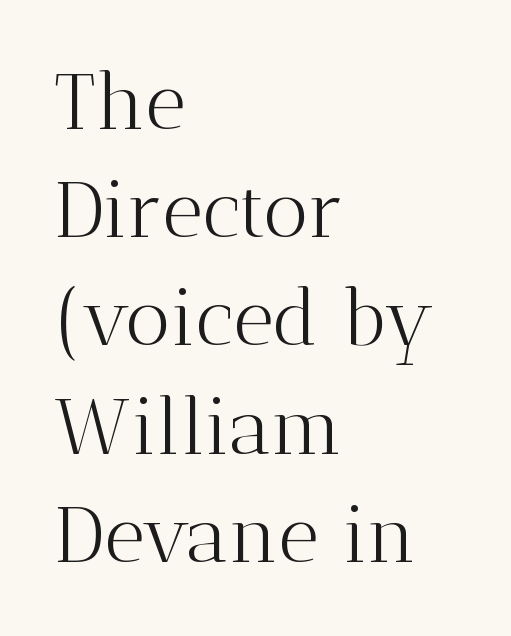
The image shows 79 px light serif type, upright; set left-aligned, normal line spacing (1.37x), normal letter spacing, not underlined; medium stroke contrast and a medium x-height.
